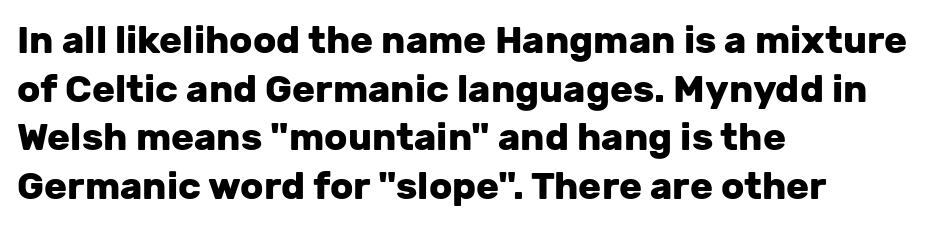
The image shows 38 px heavy sans-serif type, upright; set left-aligned, normal line spacing (1.28x), normal letter spacing, not underlined; low stroke contrast and a medium x-height.
